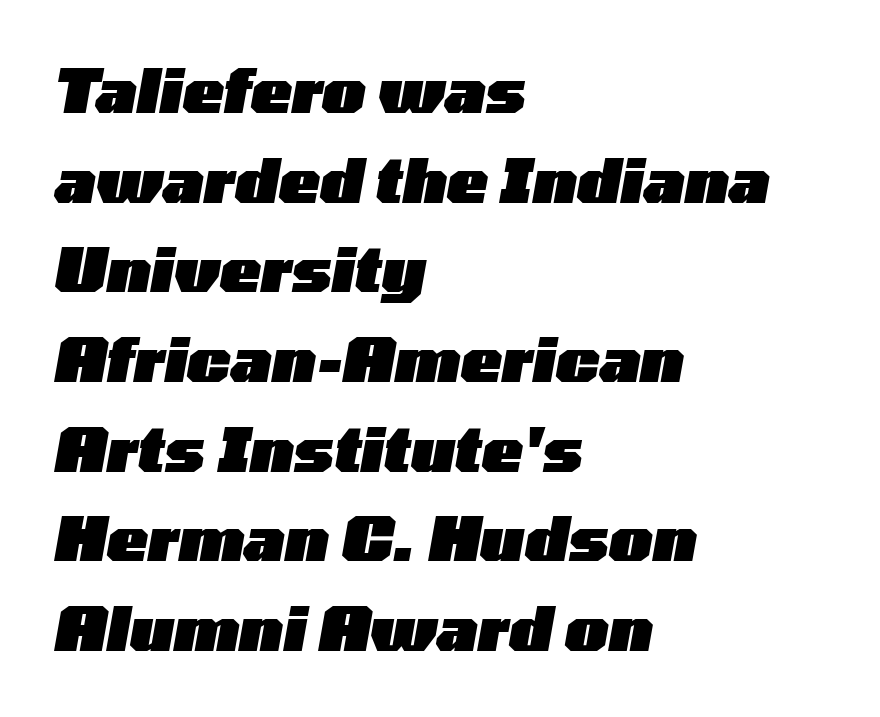
The image shows 61 px heavy, wide type, italic (leaning right); set left-aligned, normal line spacing (1.47x), normal letter spacing, not underlined; low stroke contrast and a medium x-height.
